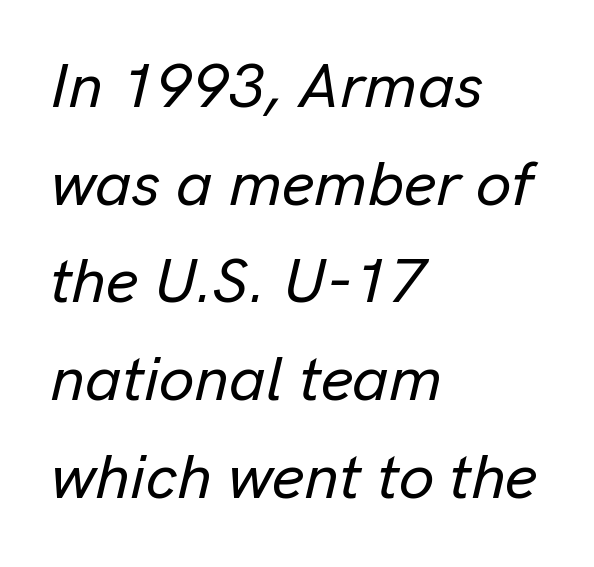
{"italic": "yes", "lean": "right", "slant_degrees": 13, "width": "normal", "stroke_contrast": "low", "x_height": "medium", "monospaced": "no", "underline": "no", "align": "left", "line_spacing": "normal", "line_spacing_ratio": 1.55, "letter_spacing": "normal", "letter_spacing_em": 0.0, "glyph_px": 63}
